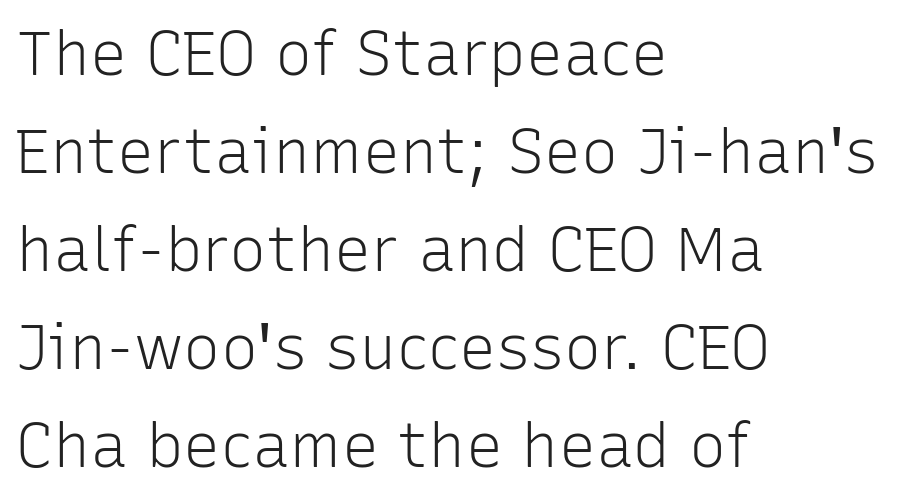
Q: Is the text bold? A: No.
Q: Is the text italic (slanted)? A: No, it is upright.
Q: Is the typeface a serif or a sans-serif typeface? A: Sans-serif.
Q: Is the text underlined? A: No.
Q: How is the paragraph aligned? A: Left-aligned.
Q: Is the spacing between letters normal or unusually wide? A: Normal.
Q: Is the spacing between lines tight, normal or loose? A: Normal.
Q: Width (condensed, normal, or wide)? A: Normal.
Q: Stroke contrast? A: Low.
Q: x-height? A: Medium.
Q: Monospaced? A: No.
